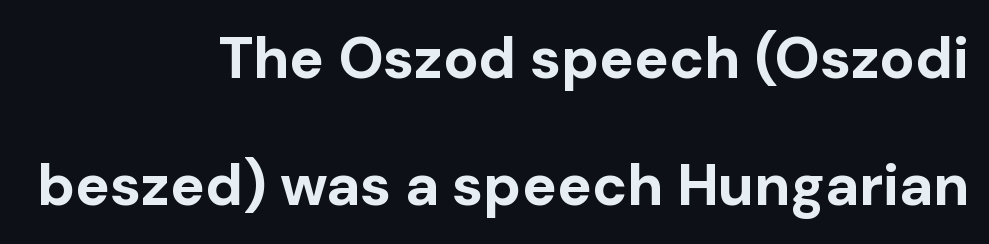
A bare baseline throughout the passage. Nope, no serifs anywhere on these letters. There is no visible air inserted between adjacent glyphs. You could fit nearly another row in the gap between these rows. Teacher's note: observe the even right margin — that is flush-right alignment.
